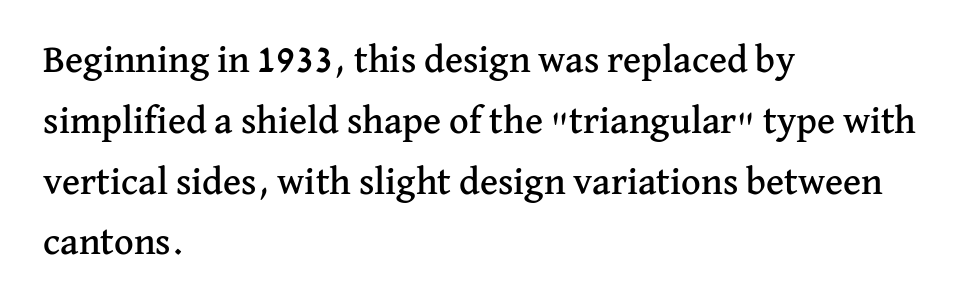
{"serif": "yes", "italic": "no", "width": "normal", "stroke_contrast": "medium", "x_height": "medium", "monospaced": "no", "underline": "no", "align": "left", "line_spacing": "normal", "line_spacing_ratio": 1.6, "letter_spacing": "normal", "letter_spacing_em": 0.0, "glyph_px": 38}
